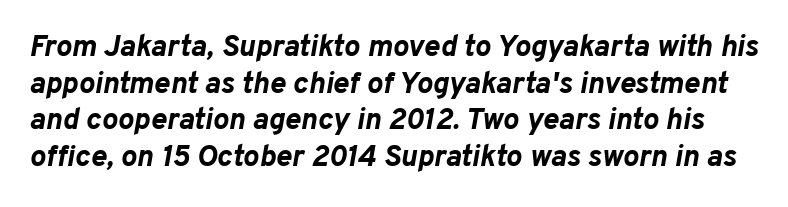
Q: Is the text bold? A: Yes.
Q: Is the text italic (slanted)? A: Yes, it leans right by about 10 degrees.
Q: Is the text underlined? A: No.
Q: Is the spacing between letters normal or unusually wide? A: Normal.
Q: Width (condensed, normal, or wide)? A: Normal.
Q: Stroke contrast? A: Low.
Q: x-height? A: Medium.
Q: Monospaced? A: No.
